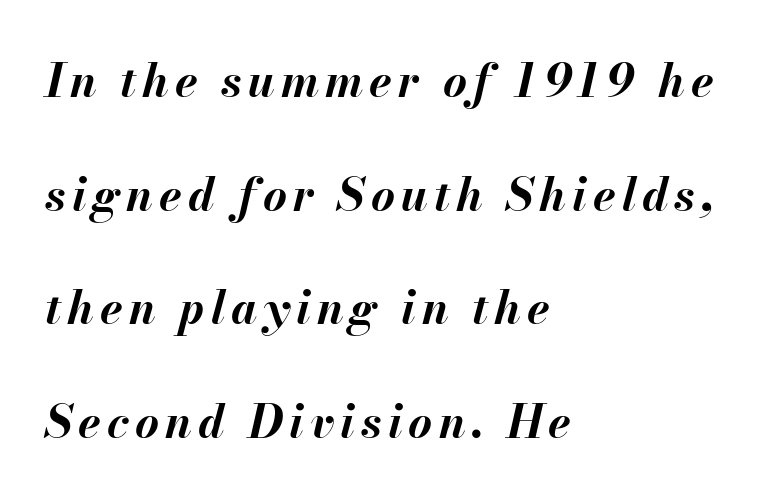
The words here are not underlined. Caption: bold face, heavy strokes. Typeset ragged right — the left edge is the straight one. Each new line begins a long way beneath the previous one. This sample has the flowing, uneven cadence of proportional lettering.
